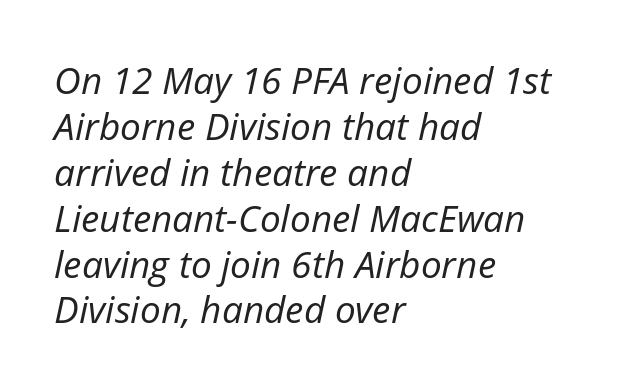
{"italic": "yes", "lean": "right", "slant_degrees": 12, "bold": "no", "weight": "regular", "width": "normal", "stroke_contrast": "low", "x_height": "medium", "monospaced": "no", "underline": "no", "align": "left", "line_spacing_ratio": 1.24, "letter_spacing": "normal", "letter_spacing_em": 0.0, "glyph_px": 37}
